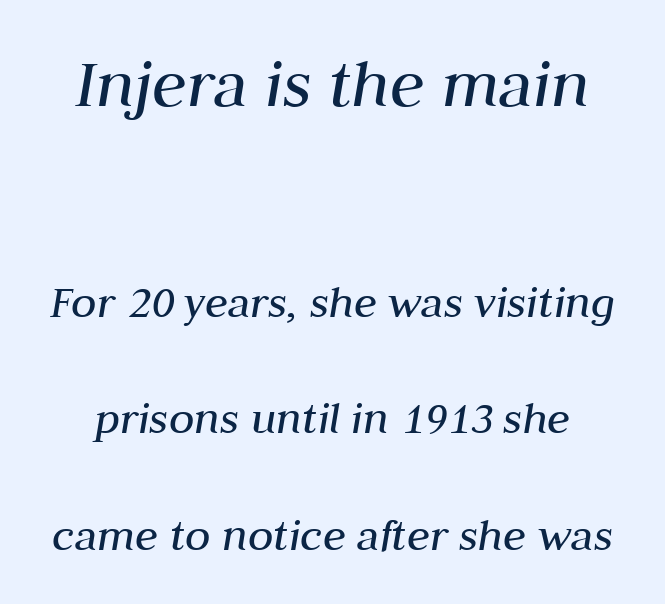
The image shows 71 px regular-weight type, italic (leaning right); set loose line spacing (2.48x), normal letter spacing, not underlined; the first (top) block is 1.51x larger; medium stroke contrast and a medium x-height.
